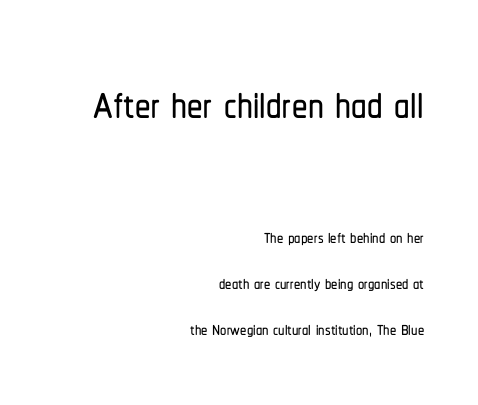
Serif or sans? Sans — the stroke terminals are bare. The typesetter chose a ragged-left arrangement here. Honestly, there is no underline to notice here at all. Posture: vertical.
